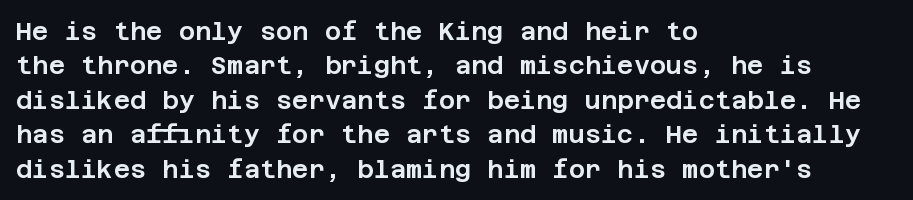
{"italic": "no", "underline": "no", "align": "left", "line_spacing": "normal", "line_spacing_ratio": 1.38, "letter_spacing": "normal", "letter_spacing_em": 0.0, "glyph_px": 25}
